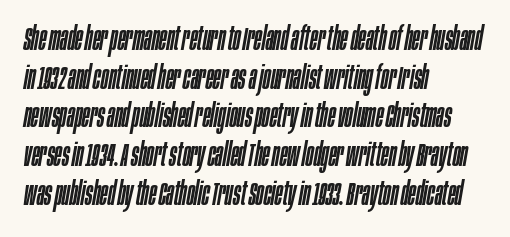
You could call the tracking neutral — neither tight nor loose. Each letter keeps its own natural width here, so spacing adapts to shape. The text block is weighted toward the left margin, trailing off unevenly rightward. Slant detected: the letters are inclined. The baseline area is clear.
